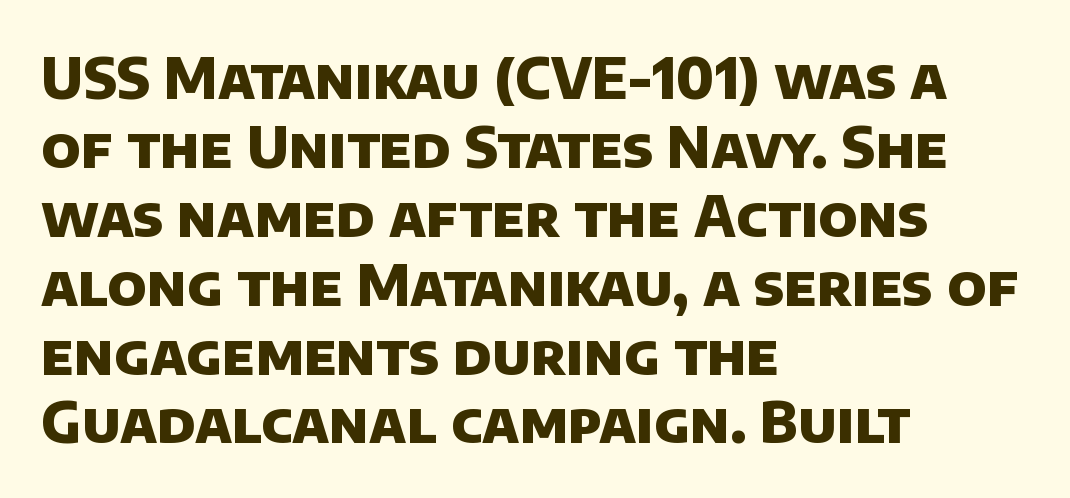
Heft: maximum for text — a bold. Spacing verdict: proportional, widths tailored to each character. Leftover space on each line is placed entirely after the last word. Are there feet on the stems? There aren't — it's a sans. You could call the tracking neutral — neither tight nor loose. The passage shown is not underscored anywhere.
